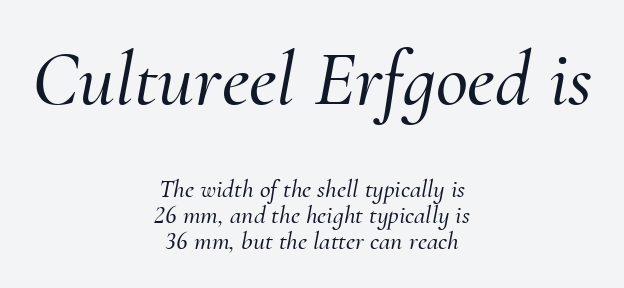
{"serif": "yes", "italic": "yes", "lean": "right", "slant_degrees": 10, "width": "normal", "stroke_contrast": "medium", "x_height": "small", "monospaced": "no", "underline": "no", "align": "center", "line_spacing": "tight", "line_spacing_ratio": 0.99, "letter_spacing": "normal", "letter_spacing_em": 0.0, "larger_block": "first", "size_ratio": 3.04, "glyph_px": 79}
